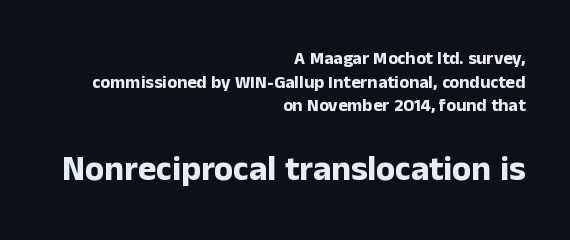
Q: Is the text bold? A: Yes.
Q: Is the text italic (slanted)? A: No, it is upright.
Q: Is the typeface a serif or a sans-serif typeface? A: Sans-serif.
Q: Is the text underlined? A: No.
Q: How is the paragraph aligned? A: Right-aligned.
Q: Is the spacing between letters normal or unusually wide? A: Normal.
Q: Is the spacing between lines tight, normal or loose? A: Normal.
Q: Which block of text is set in a larger size, the first (top) or the second (bottom)? A: The second (bottom) one.
Q: Width (condensed, normal, or wide)? A: Normal.
Q: Stroke contrast? A: Low.
Q: x-height? A: Medium.
Q: Monospaced? A: No.
